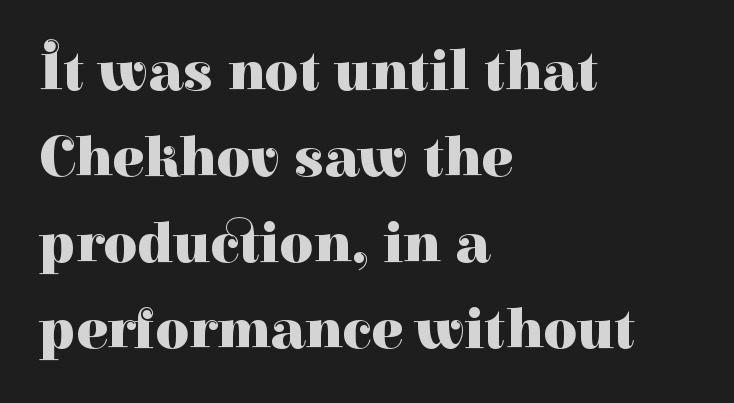
The characters display serif detailing at their extremities. Compared with typical paragraphs, the rows here are spaced about the same. Emphasis by weight is at full strength: bold. If you drew a line through each stem, it would be perfectly vertical. Words appear dense and cohesive because spacing is normal. A student would call this left alignment; a typographer would say flush left, rag right.
